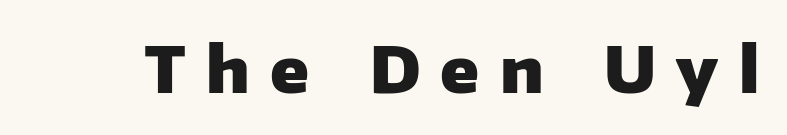
The image shows 63 px heavy sans-serif type, upright; set unusually wide letter spacing (+0.32 em), not underlined; low stroke contrast and a medium x-height.
